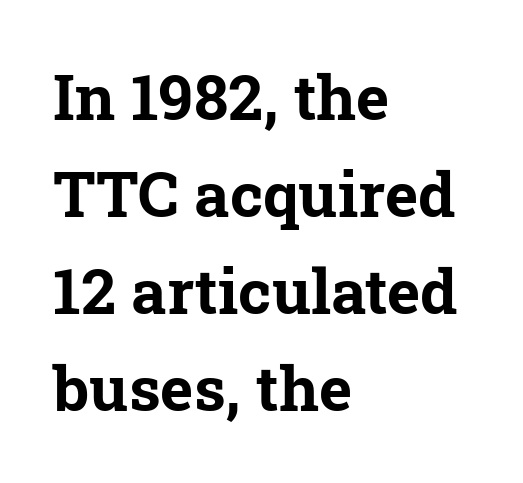
{"serif": "yes", "bold": "yes", "weight": "bold", "width": "normal", "stroke_contrast": "low", "x_height": "medium", "monospaced": "no", "underline": "no", "align": "left", "line_spacing": "normal", "line_spacing_ratio": 1.54, "letter_spacing": "normal", "letter_spacing_em": 0.0, "glyph_px": 63}
